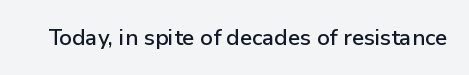
The image shows 22 px text type, upright; set normal letter spacing, not underlined.
